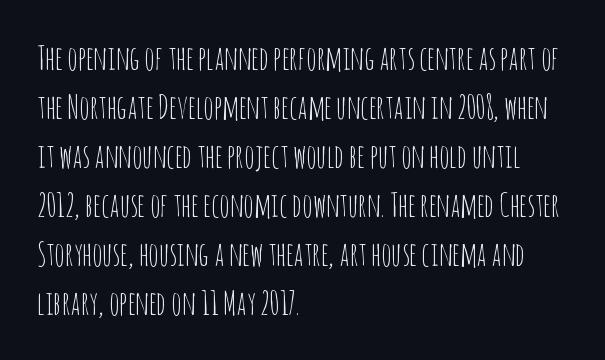
The image shows 32 px thin, condensed sans-serif type, upright; set left-aligned, normal line spacing (1.53x), normal letter spacing, not underlined; low stroke contrast and a large x-height.
